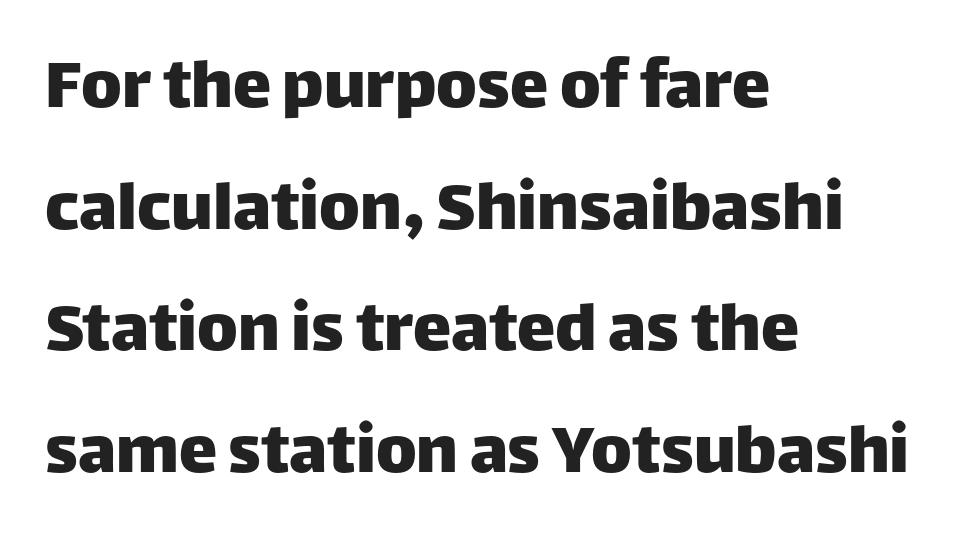
Q: Is the text italic (slanted)? A: No, it is upright.
Q: Is the typeface a serif or a sans-serif typeface? A: Sans-serif.
Q: Is the text underlined? A: No.
Q: How is the paragraph aligned? A: Left-aligned.
Q: Is the spacing between letters normal or unusually wide? A: Normal.
Q: Is the spacing between lines tight, normal or loose? A: Normal.
Q: Width (condensed, normal, or wide)? A: Normal.
Q: Stroke contrast? A: Low.
Q: x-height? A: Large.
Q: Monospaced? A: No.
